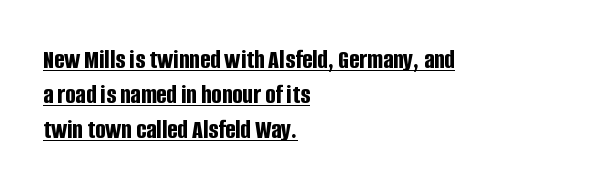
The image shows 27 px bold type, upright; set left-aligned, normal line spacing (1.29x), normal letter spacing, underlined.
